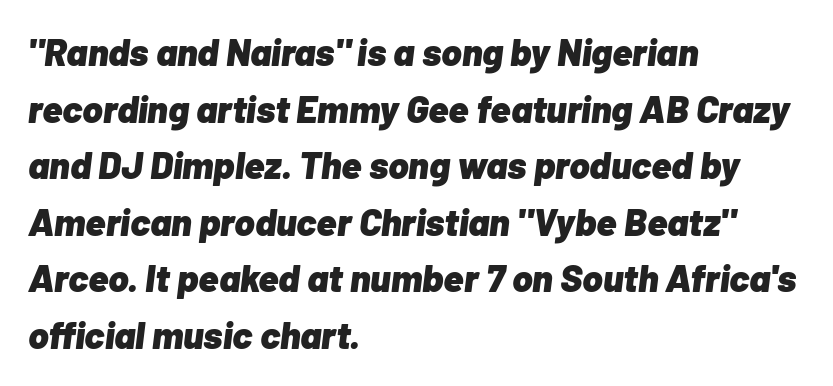
The image shows 38 px heavy type, italic (leaning right); set left-aligned, normal line spacing (1.49x), normal letter spacing, not underlined; low stroke contrast and a medium x-height.
